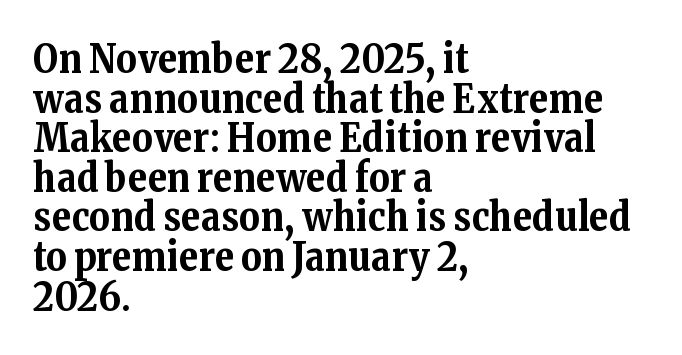
The face used here is seriffed, in the tradition of book romans. Descenders are the only things crossing below the line. Characters remain perfectly vertical along every line. Think of a printed novel: that variable character pitch is what you see here. Compared with typical body copy, the letter spacing here is the same. Each glyph is drawn with heavy, bold strokes.
